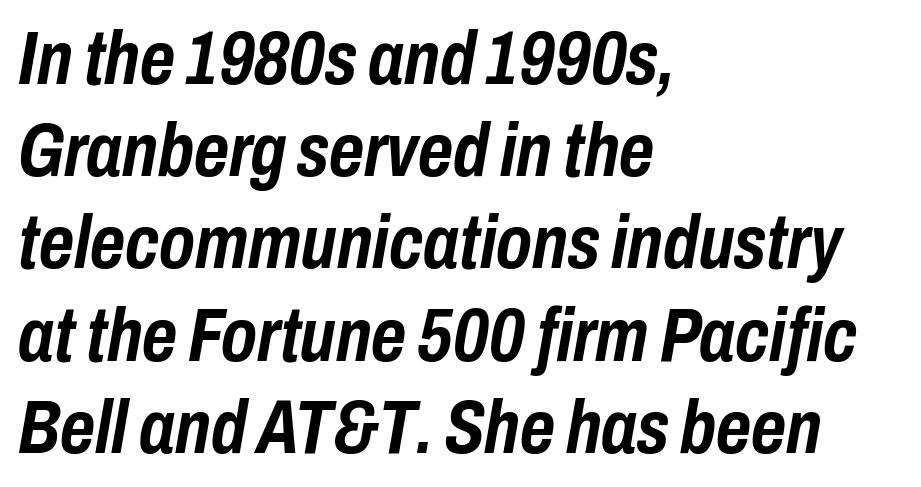
Does the weight exceed regular? Yes, all the way to bold. The string is rendered with underlining switched off. Spacing verdict: proportional, widths tailored to each character. Leftover space on each line is placed entirely after the last word. Is the letter spacing exaggerated? No — it looks like the ordinary default. A typesetter would mark this as italic.
